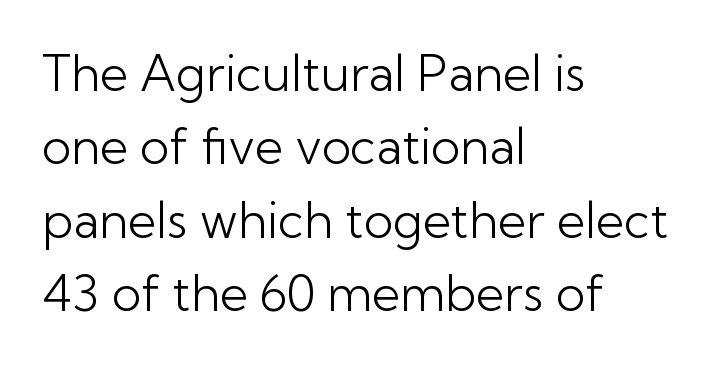
The text was rendered using a sans face with plain stroke endings. Casual observation: everything's shoved over to the left. No extra ink here — the face is not bold. Do the characters align in a grid? No, the font is proportional. The rendering keeps characters at their native spacing. A roman cut, with each character standing at attention.
